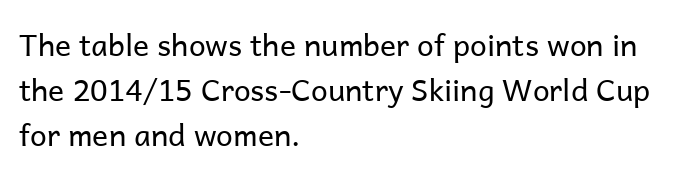
{"serif": "no", "italic": "no", "bold": "no", "weight": "regular", "width": "normal", "stroke_contrast": "low", "x_height": "medium", "monospaced": "no", "underline": "no", "align": "left", "line_spacing": "normal", "line_spacing_ratio": 1.5, "letter_spacing": "normal", "letter_spacing_em": 0.0, "glyph_px": 30}
